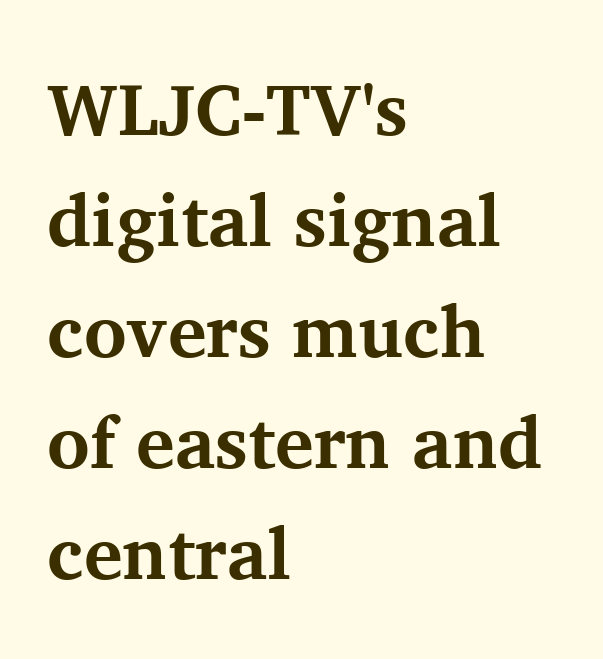
{"serif": "yes", "italic": "no", "bold": "yes", "weight": "bold", "width": "normal", "stroke_contrast": "medium", "x_height": "medium", "monospaced": "no", "underline": "no", "align": "left", "line_spacing": "normal", "line_spacing_ratio": 1.52, "letter_spacing": "normal", "letter_spacing_em": 0.0, "glyph_px": 73}
